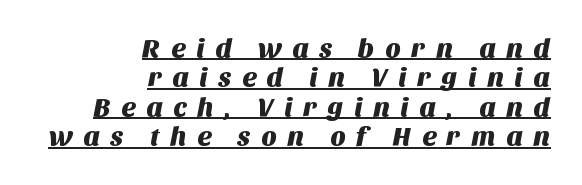
How would I describe the line gaps? Narrow and economical. The horizontal fit of the characters is loose and conspicuously gappy. The sample's only ornament is a line tracing under the words. This sample is right-justified, so line beginnings fall wherever the words allow.
